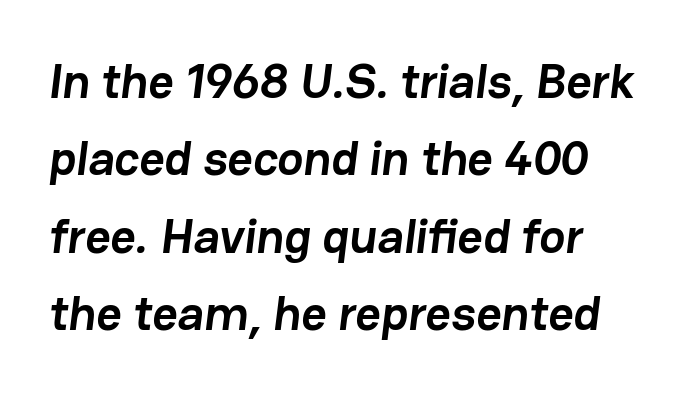
The words here are not underlined. In terms of letterspacing, this is plain default setting. Each letter keeps its own natural width here, so spacing adapts to shape. Is this a sans? Yes — the strokes have no serifs.
